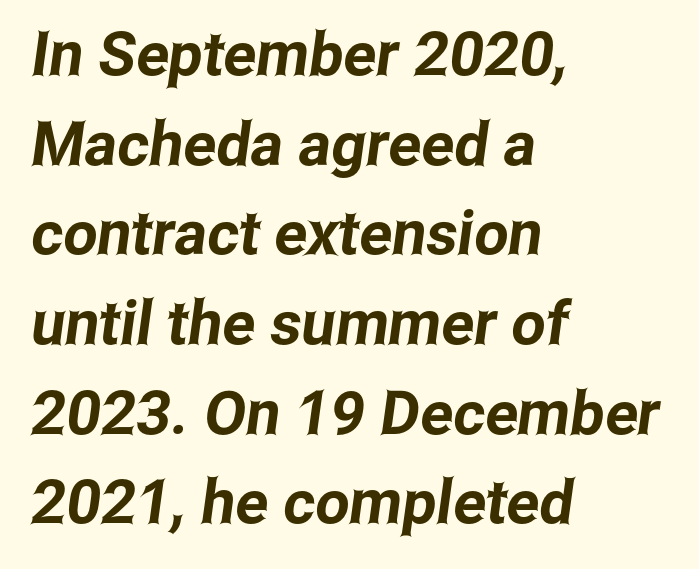
The image shows 61 px condensed sans-serif type; set left-aligned, normal line spacing (1.47x), normal letter spacing, not underlined; low stroke contrast and a medium x-height.
